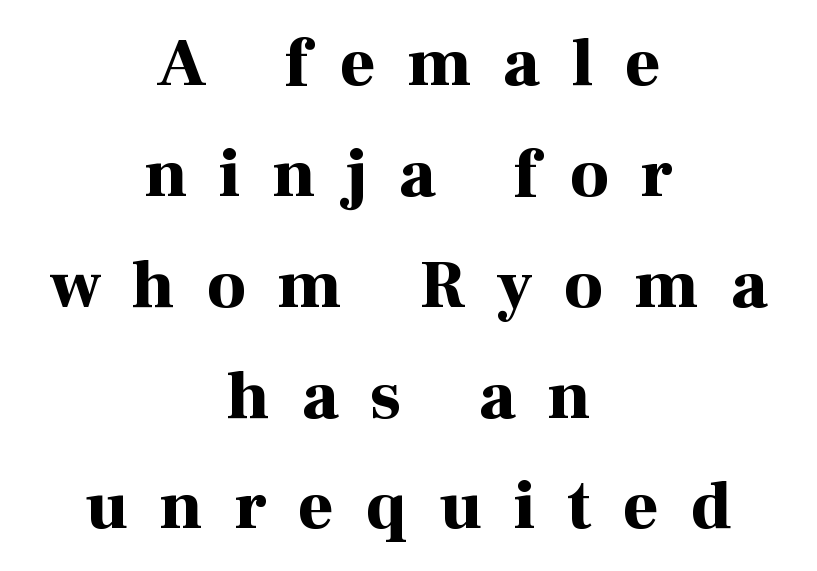
A roman cut, with each character standing at attention. Old-style or modern, the face here clearly has serifs. Short and long lines alike share a common midpoint. Plain, unruled lines of type.
